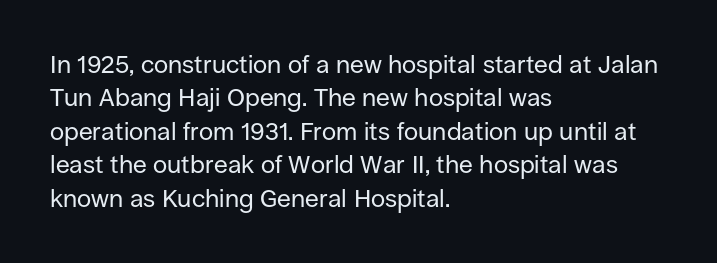
Notice how the stems are strictly vertical — no italics here. Clear beneath every line of the passage. Compared with typical paragraphs, the rows here are spaced about the same. The letters look calm and open, with moderate or lighter stems. Spacing between characters is what you'd get straight out of the box.
